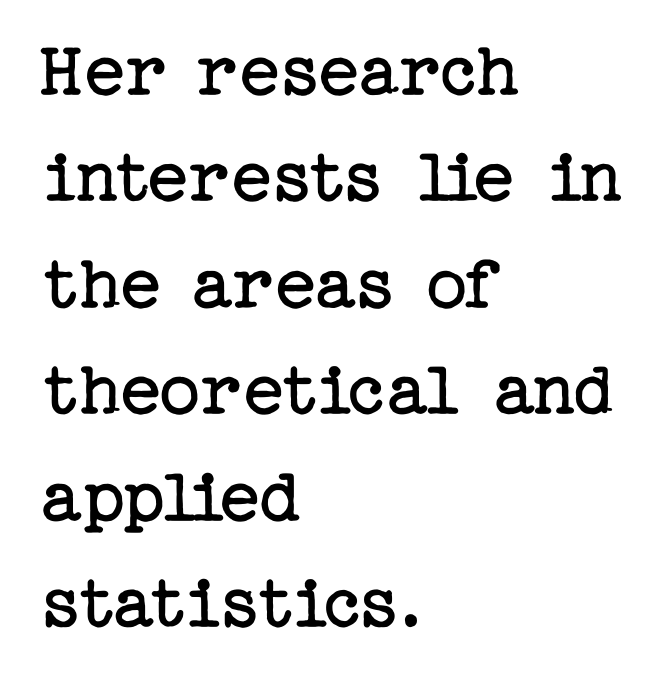
The image shows 80 px regular-weight serif type, upright; set left-aligned, normal line spacing (1.33x), normal letter spacing, not underlined; low stroke contrast and a medium x-height.
